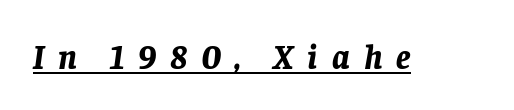
Here the designer chose a conventional face with non-uniform glyph widths. This rendering features underlined lettering. The sample has been set heavy, in full bold. Tall strokes in this sample are angled rather than plumb. Here the glyphs are tracked loosely, breaking word shapes into spaced letters.
